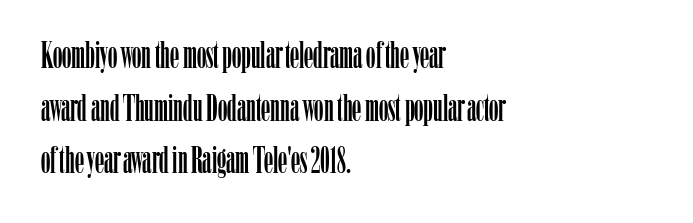
{"serif": "yes", "italic": "no", "width": "condensed", "stroke_contrast": "low", "x_height": "medium", "monospaced": "no", "underline": "no", "align": "left", "line_spacing": "normal", "line_spacing_ratio": 1.42, "letter_spacing": "normal", "letter_spacing_em": 0.0, "glyph_px": 37}
